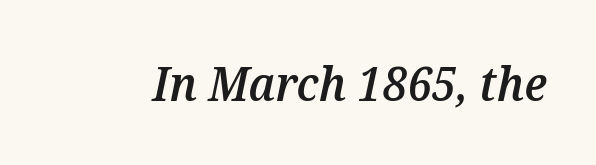
Q: Is the text bold? A: Semi-bold.
Q: Is the text italic (slanted)? A: Yes, it leans right by about 12 degrees.
Q: Is the text underlined? A: No.
Q: Is the spacing between letters normal or unusually wide? A: Normal.
Q: Width (condensed, normal, or wide)? A: Normal.
Q: Stroke contrast? A: Medium.
Q: x-height? A: Medium.
Q: Monospaced? A: No.
